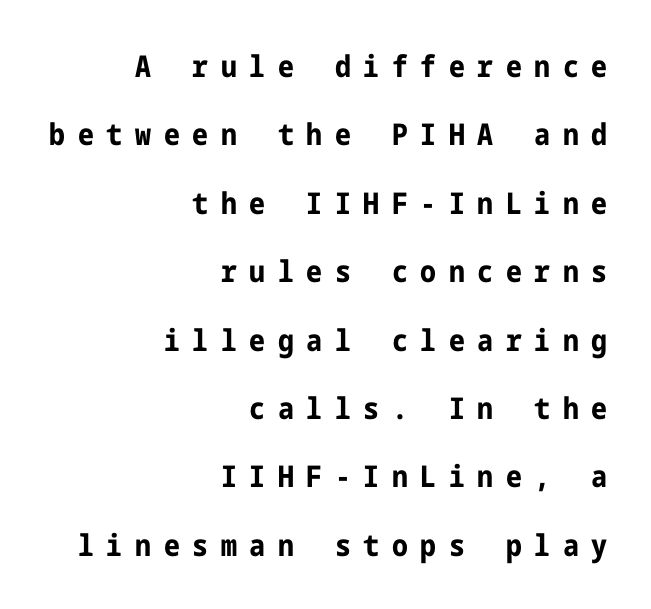
{"serif": "no", "italic": "no", "bold": "yes", "weight": "bold", "width": "condensed", "stroke_contrast": "low", "x_height": "medium", "underline": "no", "align": "right", "line_spacing": "loose", "line_spacing_ratio": 2.28, "letter_spacing": "wide", "letter_spacing_em": 0.42, "glyph_px": 30}
